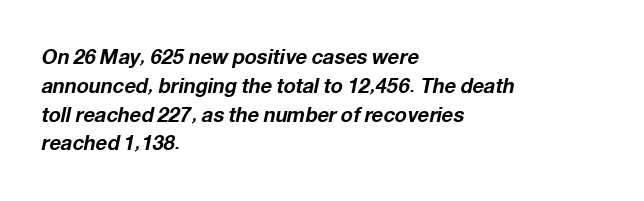
{"italic": "yes", "lean": "right", "slant_degrees": 12, "bold": "yes", "underline": "no", "align": "left", "line_spacing": "normal", "line_spacing_ratio": 1.44, "letter_spacing": "normal", "letter_spacing_em": 0.0, "glyph_px": 20}
